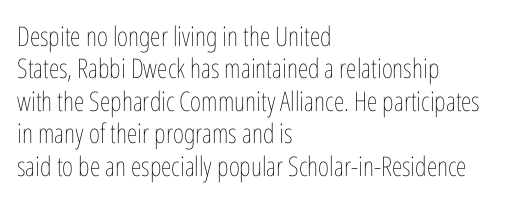
{"italic": "no", "bold": "no", "underline": "no", "align": "left", "line_spacing_ratio": 1.2, "letter_spacing": "normal", "letter_spacing_em": 0.0, "glyph_px": 27}
